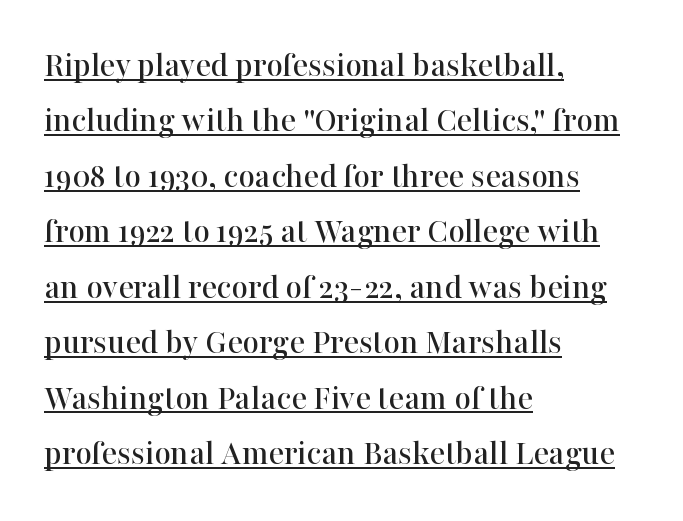
Q: Is the text italic (slanted)? A: No, it is upright.
Q: Is the typeface a serif or a sans-serif typeface? A: Serif.
Q: Is the text underlined? A: Yes.
Q: How is the paragraph aligned? A: Left-aligned.
Q: Is the spacing between letters normal or unusually wide? A: Normal.
Q: Is the spacing between lines tight, normal or loose? A: Normal.
Q: Width (condensed, normal, or wide)? A: Normal.
Q: Stroke contrast? A: High.
Q: x-height? A: Medium.
Q: Monospaced? A: No.
